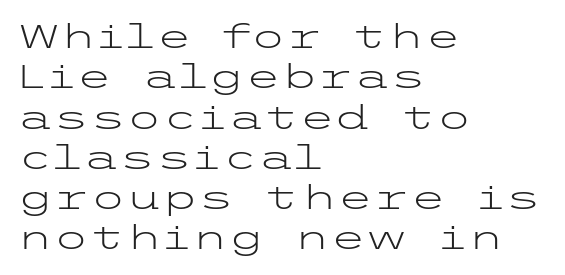
The image shows 33 px light, wide sans-serif type, upright; set left-aligned, line spacing 1.22x, normal letter spacing, not underlined; low stroke contrast and a medium x-height.
